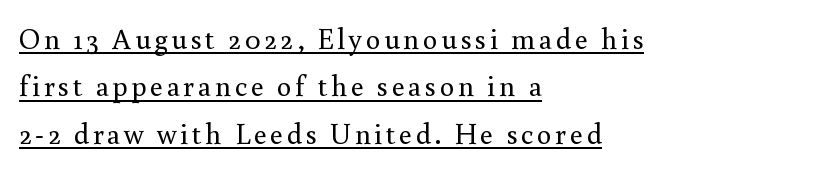
The image shows 29 px regular-weight serif type, upright; set left-aligned, normal line spacing (1.63x), underlined; a small x-height.
